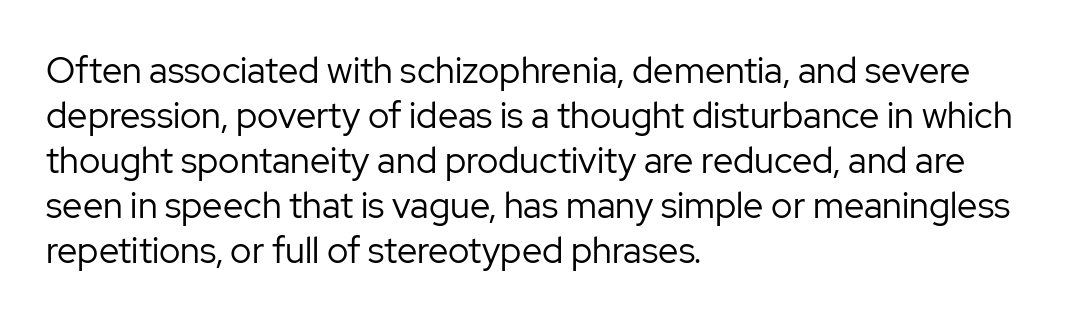
Q: Is the text bold? A: No.
Q: Is the text italic (slanted)? A: No, it is upright.
Q: Is the typeface a serif or a sans-serif typeface? A: Sans-serif.
Q: Is the text underlined? A: No.
Q: How is the paragraph aligned? A: Left-aligned.
Q: Is the spacing between letters normal or unusually wide? A: Normal.
Q: Is the spacing between lines tight, normal or loose? A: Normal.
Q: Width (condensed, normal, or wide)? A: Normal.
Q: Stroke contrast? A: Low.
Q: x-height? A: Medium.
Q: Monospaced? A: No.
